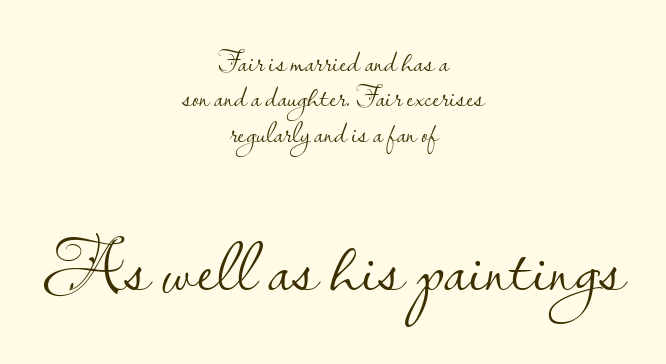
Q: Is the text bold? A: No.
Q: Is the text italic (slanted)? A: Yes.
Q: Is the typeface a serif or a sans-serif typeface? A: Sans-serif.
Q: Is the text underlined? A: No.
Q: How is the paragraph aligned? A: Centered.
Q: Is the spacing between letters normal or unusually wide? A: Normal.
Q: Is the spacing between lines tight, normal or loose? A: Tight.
Q: Which block of text is set in a larger size, the first (top) or the second (bottom)? A: The second (bottom) one.
Q: Width (condensed, normal, or wide)? A: Normal.
Q: Stroke contrast? A: Low.
Q: x-height? A: Small.
Q: Monospaced? A: No.
